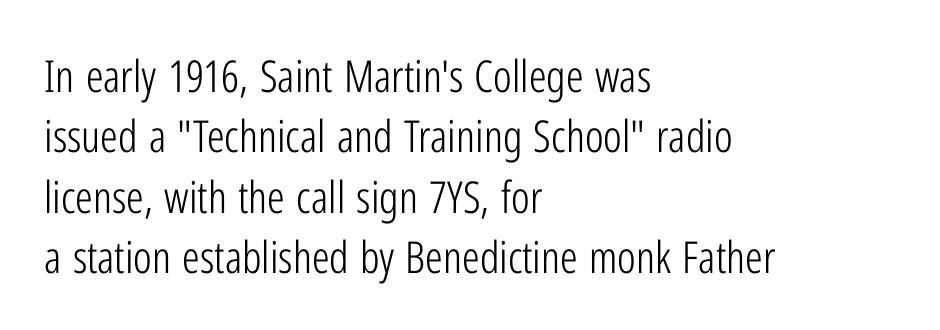
The image shows 44 px light, condensed sans-serif type, upright; set left-aligned, normal line spacing (1.37x), normal letter spacing, not underlined; low stroke contrast and a medium x-height.
